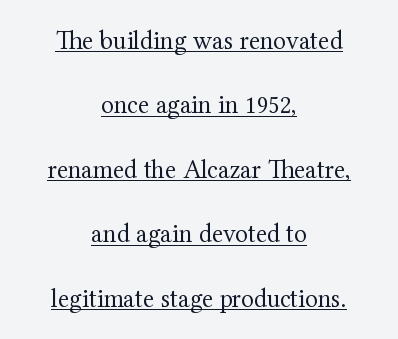
The image shows 26 px text type, upright; set centered, loose line spacing (2.48x), normal letter spacing, underlined.
